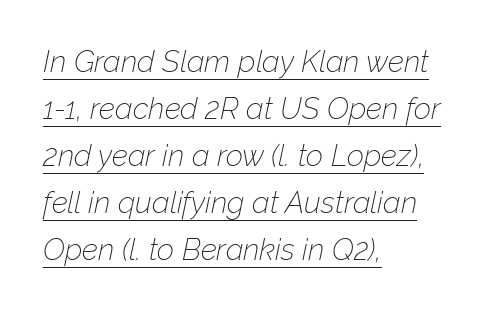
Q: Is the text bold? A: No.
Q: Is the text italic (slanted)? A: Yes, it leans right by about 12 degrees.
Q: Is the text underlined? A: Yes.
Q: How is the paragraph aligned? A: Left-aligned.
Q: Is the spacing between letters normal or unusually wide? A: Normal.
Q: Is the spacing between lines tight, normal or loose? A: Normal.
Q: Width (condensed, normal, or wide)? A: Normal.
Q: Stroke contrast? A: Low.
Q: x-height? A: Medium.
Q: Monospaced? A: No.
